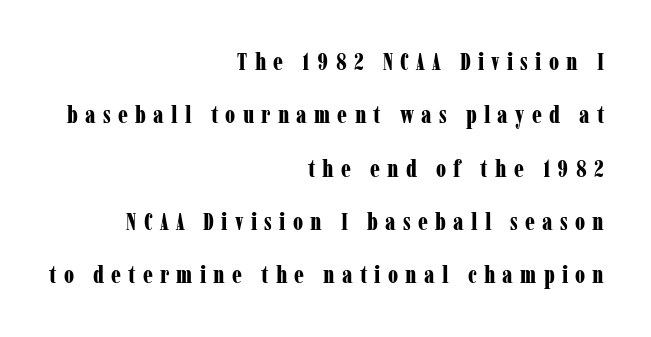
Q: Is the text bold? A: Yes.
Q: Is the text italic (slanted)? A: No, it is upright.
Q: Is the text underlined? A: No.
Q: How is the paragraph aligned? A: Right-aligned.
Q: Is the spacing between letters normal or unusually wide? A: Unusually wide.
Q: Is the spacing between lines tight, normal or loose? A: Loose.
